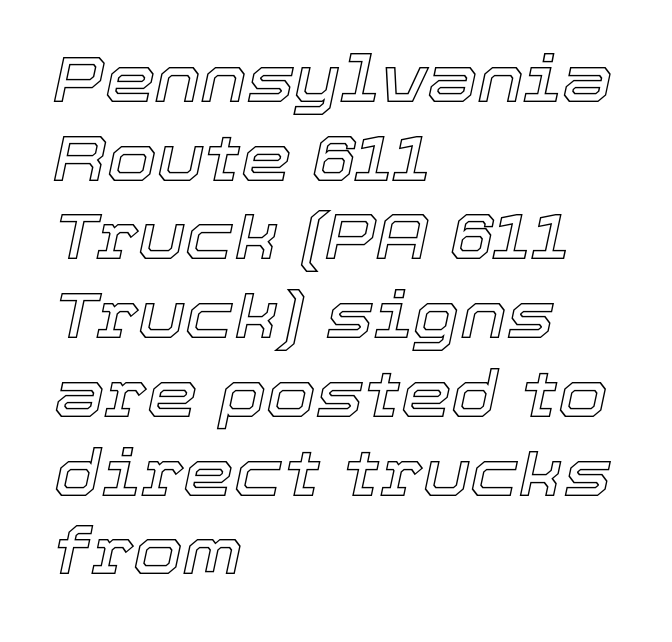
{"italic": "yes", "lean": "right", "slant_degrees": 12, "width": "normal", "x_height": "medium", "monospaced": "no", "underline": "no", "align": "left", "line_spacing_ratio": 1.23, "letter_spacing": "normal", "letter_spacing_em": 0.0, "glyph_px": 64}
